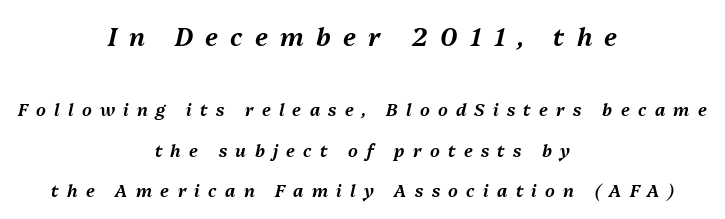
Widely set lines give the paragraph a tall, airy silhouette. Characters are canted at an angle relative to the baseline's perpendicular. Reading down the block, each line starts at a different indent, mirrored at its end. The designer gave the opening block more size than the closing block. A typesetter would call this heavily tracked-out type.
